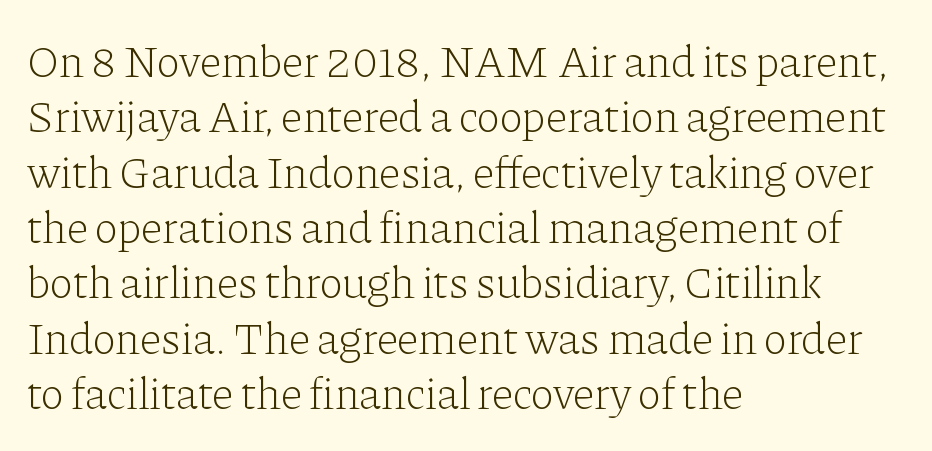
The image shows 45 px light serif type, upright; set left-aligned, line spacing 1.23x, normal letter spacing, not underlined; low stroke contrast and a medium x-height.
